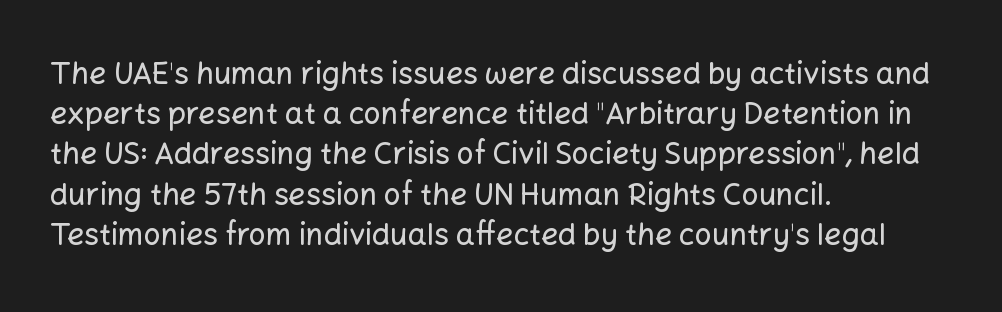
A typesetter would mark this as roman, not italic. The ragged edge is on the right, which tells us the setting is flush left. The lines sit at an ordinary, default distance from one another. The face used here is a sans, in the tradition of grotesques and geometrics.
